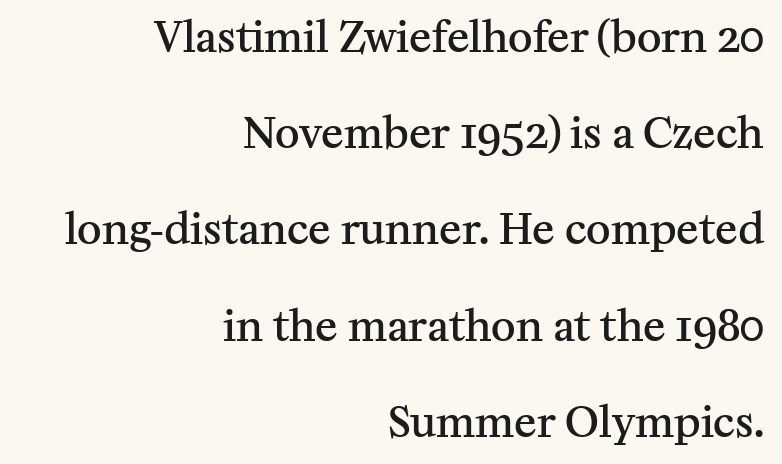
{"serif": "yes", "italic": "no", "bold": "semi", "weight": "semibold", "width": "normal", "stroke_contrast": "medium", "x_height": "medium", "monospaced": "no", "underline": "no", "align": "right", "line_spacing": "loose", "line_spacing_ratio": 2.29, "letter_spacing": "normal", "letter_spacing_em": 0.0, "glyph_px": 42}
